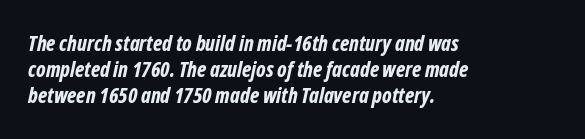
{"italic": "yes", "lean": "right", "slant_degrees": 12, "bold": "yes", "underline": "no", "align": "left", "line_spacing": "normal", "line_spacing_ratio": 1.25, "letter_spacing": "normal", "letter_spacing_em": 0.0, "glyph_px": 21}
